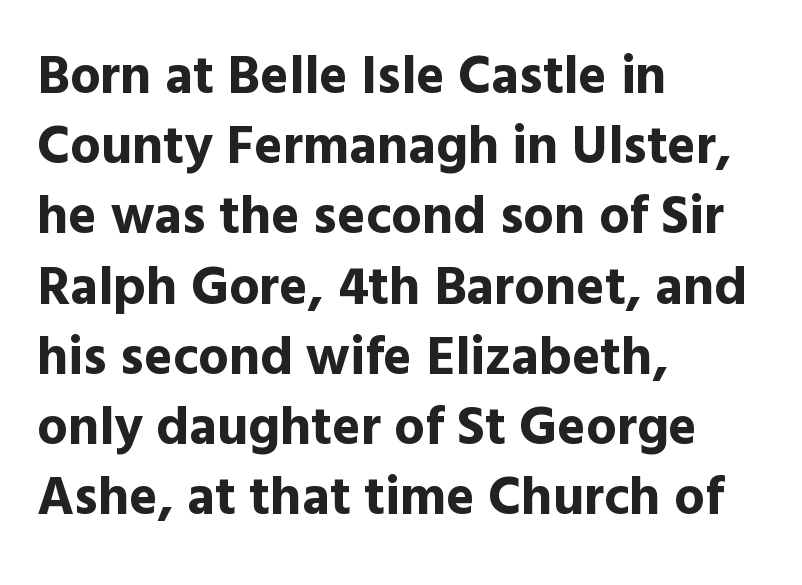
This sample has the flowing, uneven cadence of proportional lettering. Examine the stroke ends and you'll find no serifs. Glyph-to-glyph distance matches everyday printed text. The rendering uses a moderate line-height, typical for paragraphs.
